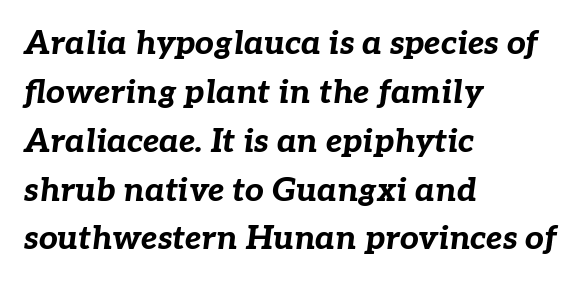
Q: Is the text bold? A: Yes.
Q: Is the text italic (slanted)? A: Yes, it leans right by about 7 degrees.
Q: Is the text underlined? A: No.
Q: How is the paragraph aligned? A: Left-aligned.
Q: Is the spacing between letters normal or unusually wide? A: Normal.
Q: Is the spacing between lines tight, normal or loose? A: Normal.
Q: Width (condensed, normal, or wide)? A: Normal.
Q: Stroke contrast? A: Low.
Q: x-height? A: Medium.
Q: Monospaced? A: No.
